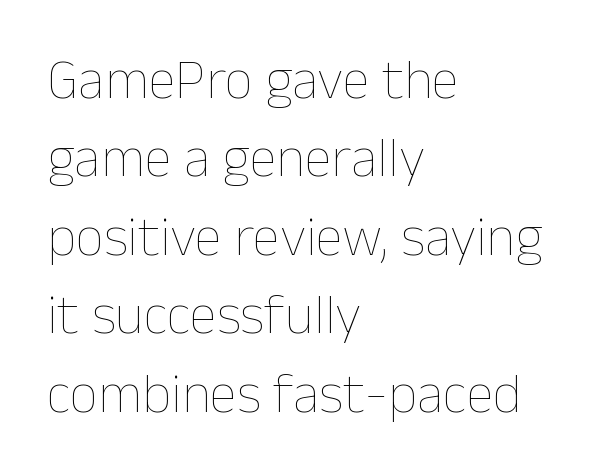
The image shows 56 px thin type, upright; set left-aligned, normal line spacing (1.4x), normal letter spacing, not underlined; low stroke contrast and a medium x-height.
